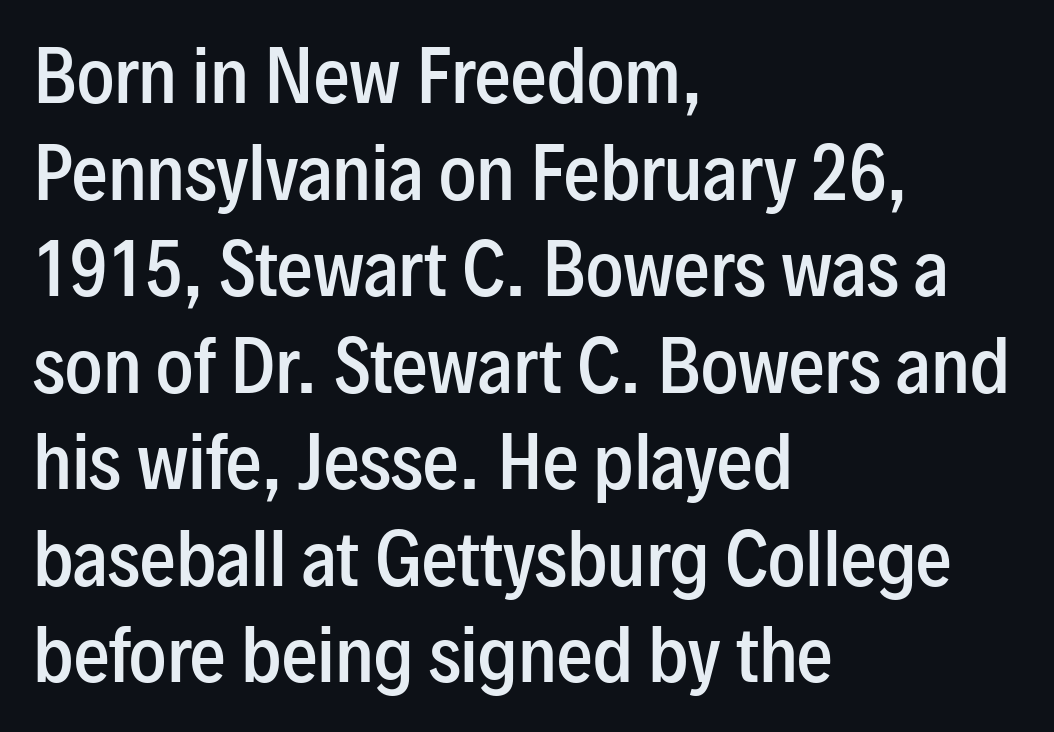
{"serif": "no", "italic": "no", "bold": "semi", "weight": "semibold", "width": "condensed", "stroke_contrast": "low", "x_height": "medium", "monospaced": "no", "underline": "no", "align": "left", "line_spacing": "normal", "line_spacing_ratio": 1.36, "letter_spacing": "normal", "letter_spacing_em": 0.0, "glyph_px": 71}
